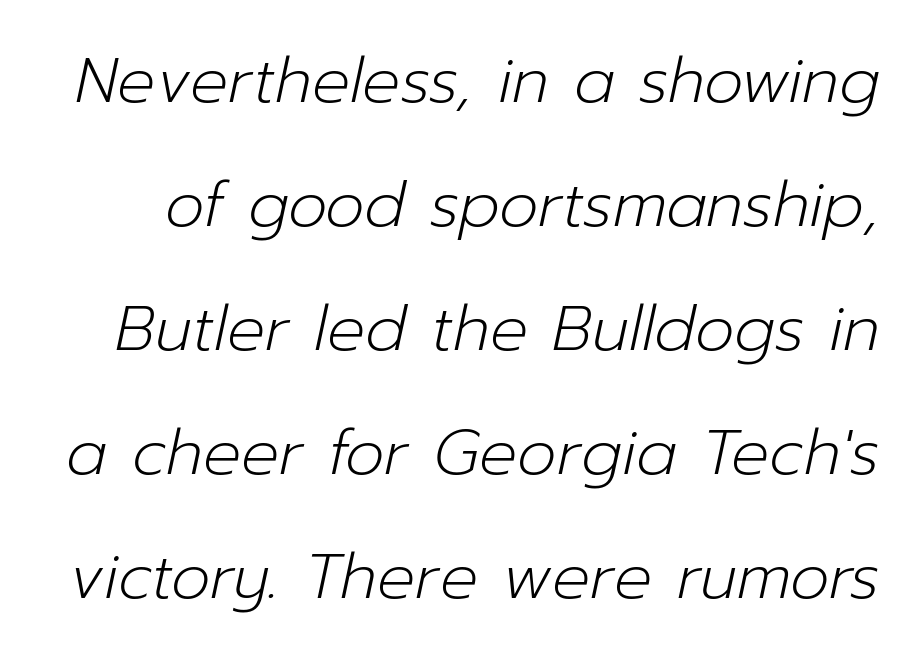
Q: Is the text bold? A: No.
Q: Is the text italic (slanted)? A: Yes, it leans right by about 12 degrees.
Q: Is the text underlined? A: No.
Q: Is the spacing between letters normal or unusually wide? A: Normal.
Q: Is the spacing between lines tight, normal or loose? A: Loose.
Q: Width (condensed, normal, or wide)? A: Normal.
Q: Stroke contrast? A: Low.
Q: x-height? A: Medium.
Q: Monospaced? A: No.
